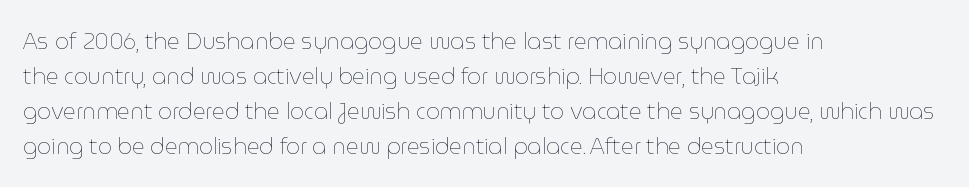
Q: Is the text bold? A: No.
Q: Is the text italic (slanted)? A: No, it is upright.
Q: Is the text underlined? A: No.
Q: How is the paragraph aligned? A: Left-aligned.
Q: Is the spacing between letters normal or unusually wide? A: Normal.
Q: Is the spacing between lines tight, normal or loose? A: Normal.
